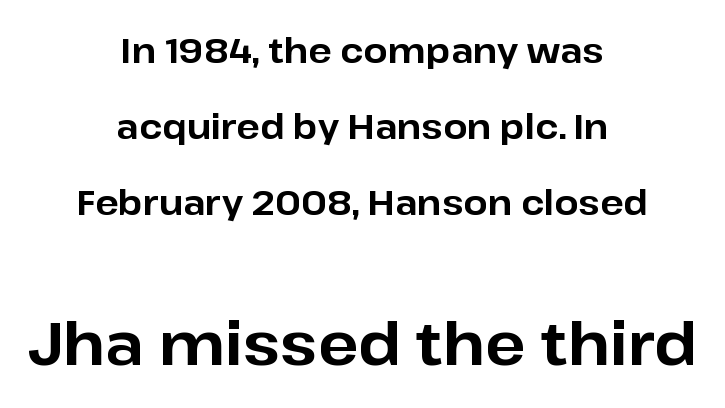
Q: Is the text bold? A: Yes.
Q: Is the text italic (slanted)? A: No, it is upright.
Q: Is the typeface a serif or a sans-serif typeface? A: Sans-serif.
Q: Is the text underlined? A: No.
Q: How is the paragraph aligned? A: Centered.
Q: Is the spacing between letters normal or unusually wide? A: Normal.
Q: Is the spacing between lines tight, normal or loose? A: Loose.
Q: Which block of text is set in a larger size, the first (top) or the second (bottom)? A: The second (bottom) one.
Q: Width (condensed, normal, or wide)? A: Normal.
Q: Stroke contrast? A: Low.
Q: x-height? A: Medium.
Q: Monospaced? A: No.
